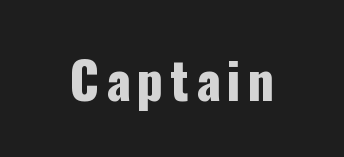
{"serif": "no", "italic": "no", "width": "condensed", "stroke_contrast": "low", "x_height": "medium", "monospaced": "no", "underline": "no", "glyph_px": 50}
